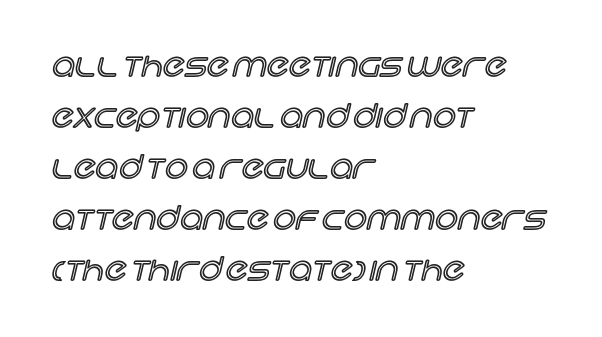
These lines are rendered in a variable-pitch font. The letterforms sit shoulder to shoulder at normal distance. Caption: multi-line text, flush left, ragged right.
